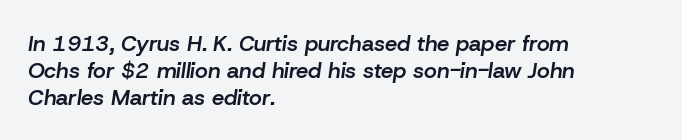
Q: Is the text bold? A: Semi-bold.
Q: Is the text italic (slanted)? A: Yes, it leans right by about 8 degrees.
Q: Is the text underlined? A: No.
Q: How is the paragraph aligned? A: Left-aligned.
Q: Is the spacing between letters normal or unusually wide? A: Normal.
